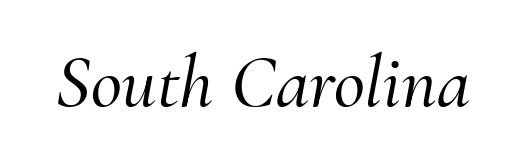
Q: Is the text italic (slanted)? A: Yes, it leans right by about 10 degrees.
Q: Is the typeface a serif or a sans-serif typeface? A: Serif.
Q: Is the text underlined? A: No.
Q: Is the spacing between letters normal or unusually wide? A: Normal.
Q: Width (condensed, normal, or wide)? A: Normal.
Q: Stroke contrast? A: Medium.
Q: x-height? A: Small.
Q: Monospaced? A: No.
